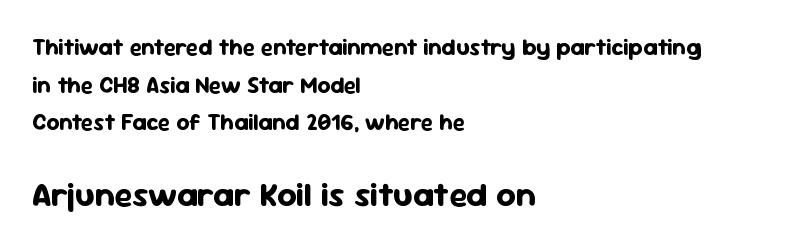
Interline gaps are of average width in this sample. Compared with a centered layout, this one pins lines to the left instead. The passage shown is typeset with a sans-serif family. Characters remain perfectly vertical along every line. The glyphs are unaccompanied by any horizontal stroke below them.
